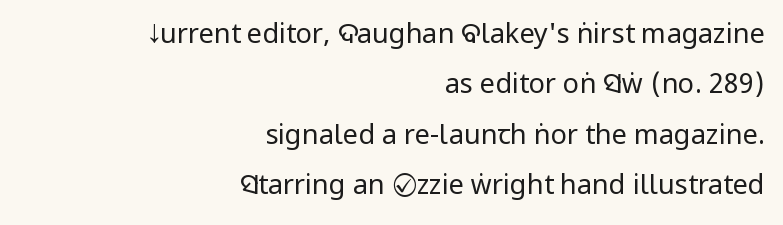
Q: Is the text bold? A: No.
Q: Is the text italic (slanted)? A: No, it is upright.
Q: Is the text underlined? A: No.
Q: How is the paragraph aligned? A: Right-aligned.
Q: Is the spacing between letters normal or unusually wide? A: Normal.
